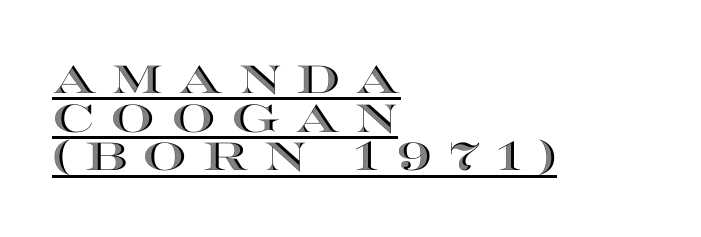
Someone cranked the tracking dial way up on this one. Underline: present. The passage shown stacks its lines with hardly any gap. Horizontally, the lines are justified to the leading edge only. The rendering uses natural spacing where letterforms have individual widths. Style check: upright.
